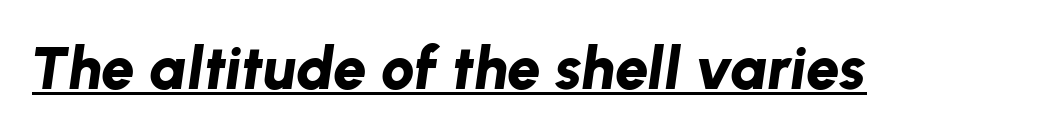
{"italic": "yes", "lean": "right", "slant_degrees": 8, "bold": "yes", "weight": "bold", "width": "normal", "stroke_contrast": "low", "x_height": "medium", "monospaced": "no", "underline": "yes", "letter_spacing": "normal", "letter_spacing_em": 0.0, "glyph_px": 60}
